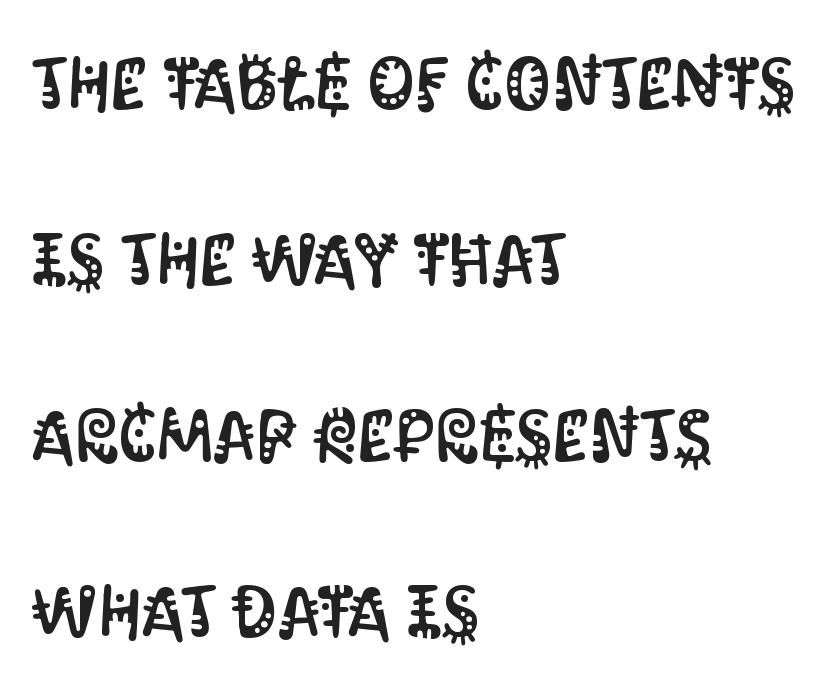
{"serif": "no", "italic": "no", "width": "condensed", "stroke_contrast": "medium", "x_height": "large", "monospaced": "no", "underline": "no", "align": "left", "line_spacing": "loose", "line_spacing_ratio": 2.38, "letter_spacing": "normal", "letter_spacing_em": 0.0, "glyph_px": 74}
